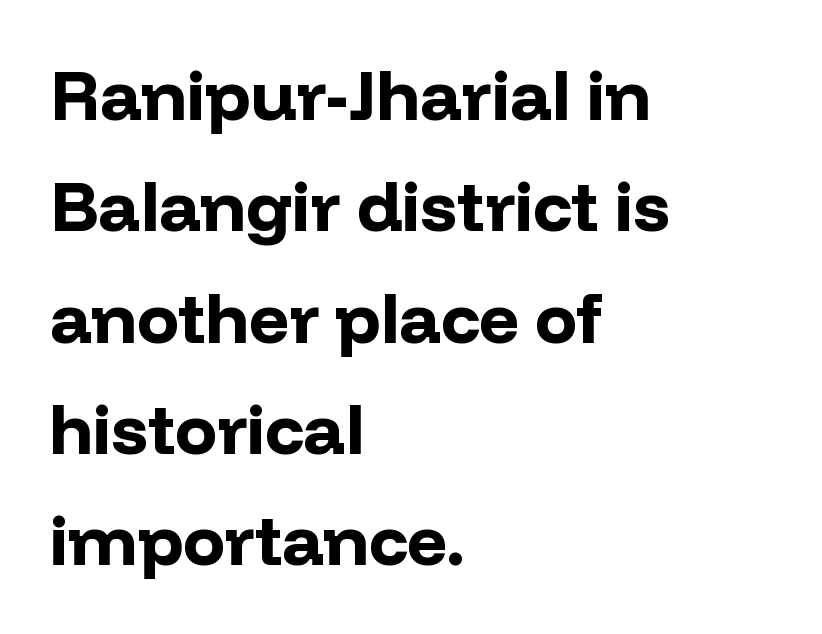
{"serif": "no", "italic": "no", "bold": "yes", "weight": "bold", "width": "normal", "stroke_contrast": "low", "x_height": "medium", "monospaced": "no", "underline": "no", "align": "left", "line_spacing": "normal", "line_spacing_ratio": 1.59, "letter_spacing": "normal", "letter_spacing_em": 0.0, "glyph_px": 70}
